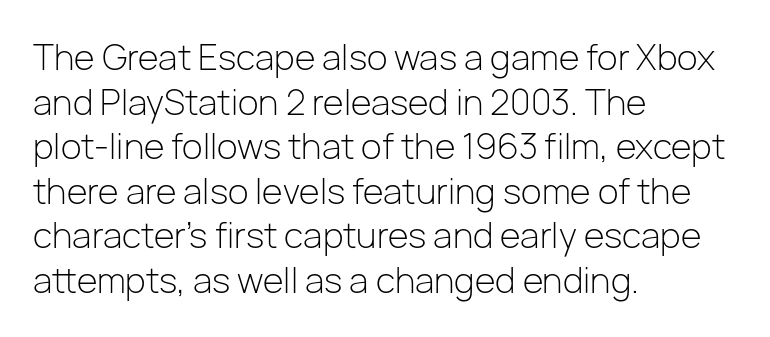
Q: Is the text bold? A: No.
Q: Is the text italic (slanted)? A: No, it is upright.
Q: Is the typeface a serif or a sans-serif typeface? A: Sans-serif.
Q: Is the text underlined? A: No.
Q: How is the paragraph aligned? A: Left-aligned.
Q: Is the spacing between letters normal or unusually wide? A: Normal.
Q: Is the spacing between lines tight, normal or loose? A: Normal.
Q: Width (condensed, normal, or wide)? A: Normal.
Q: Stroke contrast? A: Low.
Q: x-height? A: Medium.
Q: Monospaced? A: No.
